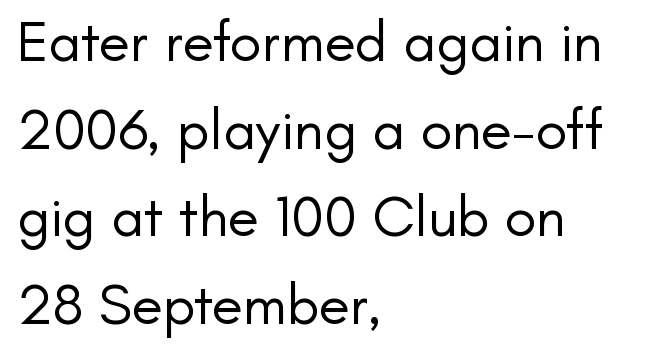
Each letter's strokes conclude bluntly, with no projecting serifs. A student would call this left alignment; a typographer would say flush left, rag right. The baseline area is clear. On a weight scale, this lands at 450 or below. Baseline-to-baseline distance is the conventional proportion of letter height.
